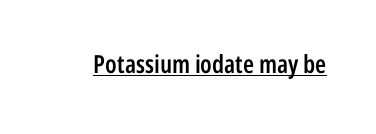
{"italic": "no", "bold": "semi", "underline": "yes", "letter_spacing": "normal", "letter_spacing_em": 0.0, "glyph_px": 25}
